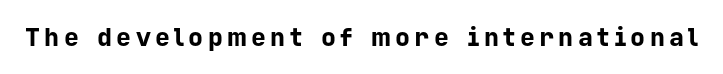
Q: Is the text bold? A: Yes.
Q: Is the text italic (slanted)? A: No, it is upright.
Q: Is the text underlined? A: No.
